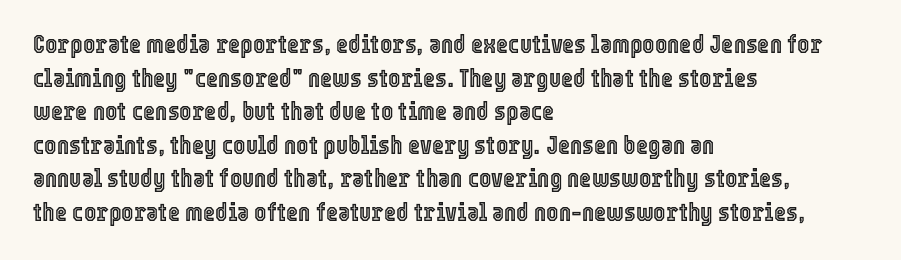
The zone under the glyphs is completely vacant. Line starts are locked; line ends wander. Look at the tracking — it's just the regular setting, nothing added. Horizontal bands of white between lines are of average thickness.
